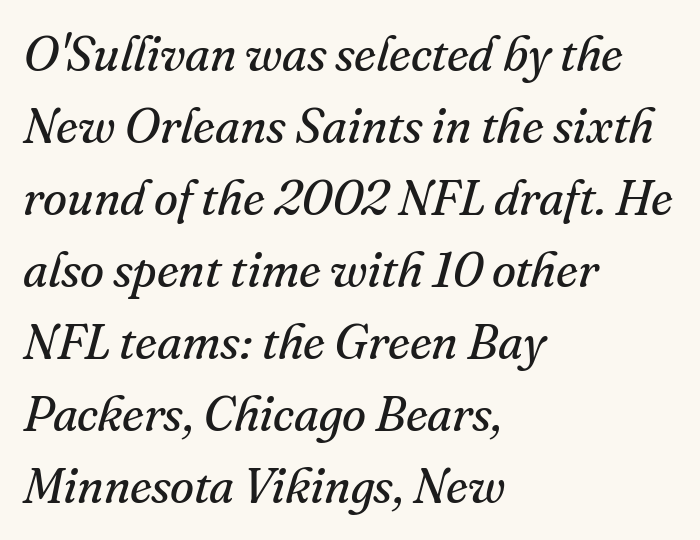
{"serif": "yes", "italic": "yes", "lean": "right", "slant_degrees": 16, "bold": "no", "weight": "regular", "width": "normal", "stroke_contrast": "medium", "x_height": "small", "monospaced": "no", "underline": "no", "align": "left", "line_spacing": "normal", "line_spacing_ratio": 1.47, "letter_spacing": "normal", "letter_spacing_em": 0.0, "glyph_px": 49}
